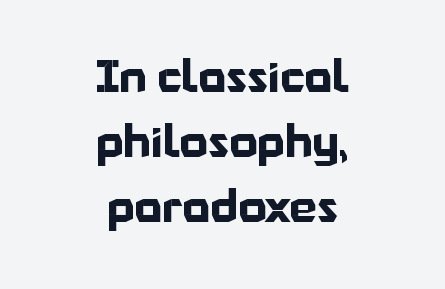
Q: Is the text bold? A: Yes.
Q: Is the text italic (slanted)? A: No, it is upright.
Q: Is the typeface a serif or a sans-serif typeface? A: Sans-serif.
Q: Is the text underlined? A: No.
Q: How is the paragraph aligned? A: Centered.
Q: Is the spacing between letters normal or unusually wide? A: Normal.
Q: Is the spacing between lines tight, normal or loose? A: Normal.
Q: Width (condensed, normal, or wide)? A: Normal.
Q: Stroke contrast? A: Low.
Q: x-height? A: Medium.
Q: Monospaced? A: No.
